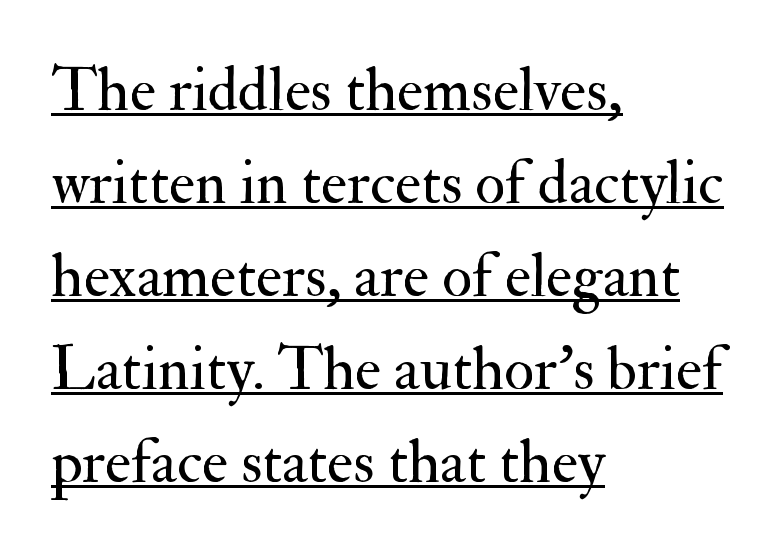
Stroke thickness stays within the range of a standard reading face or lighter. Like a heading marked for emphasis, these lines bear an underscore. Style check: upright. How would I describe the line gaps? Plain and ordinary. Serifs: yes, visible at the terminals of the letterforms.
